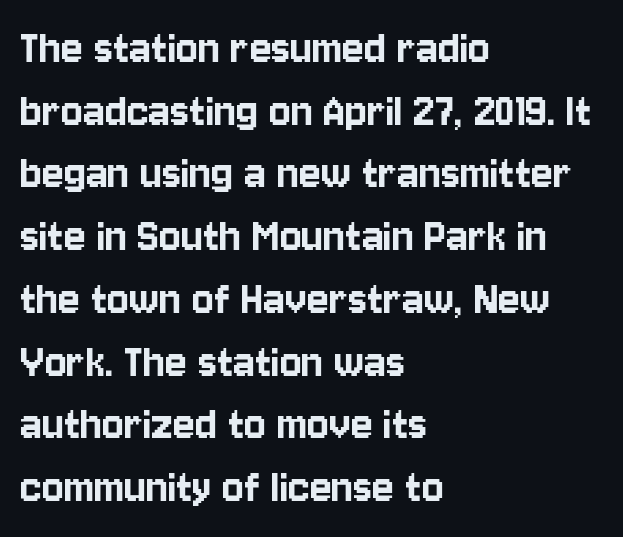
{"serif": "no", "italic": "no", "width": "condensed", "stroke_contrast": "low", "x_height": "large", "monospaced": "no", "underline": "no", "align": "left", "line_spacing_ratio": 1.23, "letter_spacing": "normal", "letter_spacing_em": 0.0, "glyph_px": 51}
